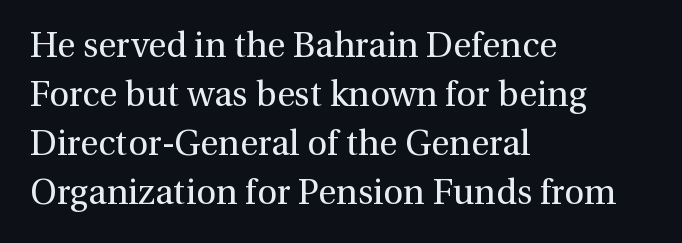
Q: Is the text bold? A: No.
Q: Is the text italic (slanted)? A: No, it is upright.
Q: Is the typeface a serif or a sans-serif typeface? A: Serif.
Q: Is the text underlined? A: No.
Q: How is the paragraph aligned? A: Left-aligned.
Q: Is the spacing between letters normal or unusually wide? A: Normal.
Q: Is the spacing between lines tight, normal or loose? A: Normal.
Q: Width (condensed, normal, or wide)? A: Normal.
Q: Stroke contrast? A: Medium.
Q: x-height? A: Medium.
Q: Monospaced? A: No.
